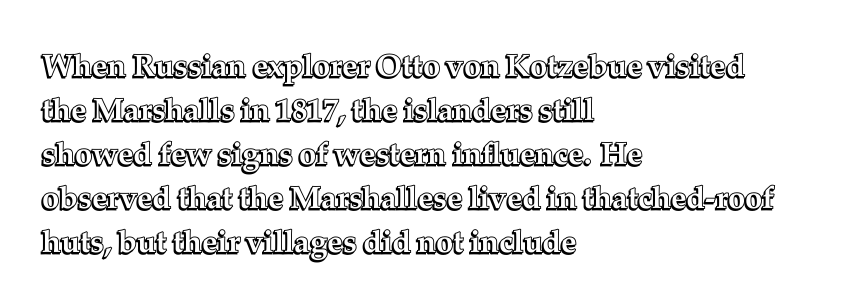
Q: Is the text italic (slanted)? A: No, it is upright.
Q: Is the text underlined? A: No.
Q: How is the paragraph aligned? A: Left-aligned.
Q: Is the spacing between letters normal or unusually wide? A: Normal.
Q: Is the spacing between lines tight, normal or loose? A: Normal.
Q: Width (condensed, normal, or wide)? A: Normal.
Q: x-height? A: Medium.
Q: Monospaced? A: No.
